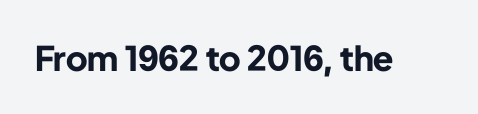
Q: Is the text bold? A: Yes.
Q: Is the text italic (slanted)? A: No, it is upright.
Q: Is the typeface a serif or a sans-serif typeface? A: Sans-serif.
Q: Is the text underlined? A: No.
Q: Is the spacing between letters normal or unusually wide? A: Normal.
Q: Width (condensed, normal, or wide)? A: Normal.
Q: Stroke contrast? A: Low.
Q: x-height? A: Medium.
Q: Monospaced? A: No.
